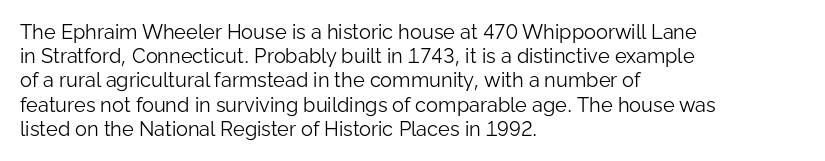
{"italic": "no", "bold": "no", "underline": "no", "align": "left", "line_spacing_ratio": 1.21, "letter_spacing": "normal", "letter_spacing_em": 0.0, "glyph_px": 20}
